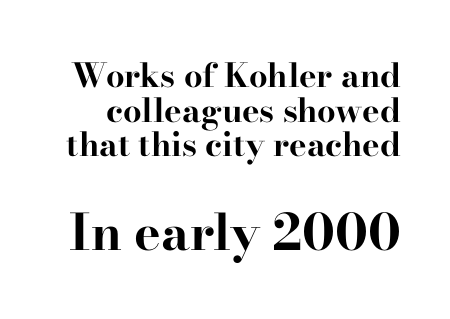
The image shows 50 px bold, wide serif type, upright; set tight line spacing (1.05x), normal letter spacing, not underlined; the second (bottom) block is 1.52x larger; high stroke contrast and a small x-height.
